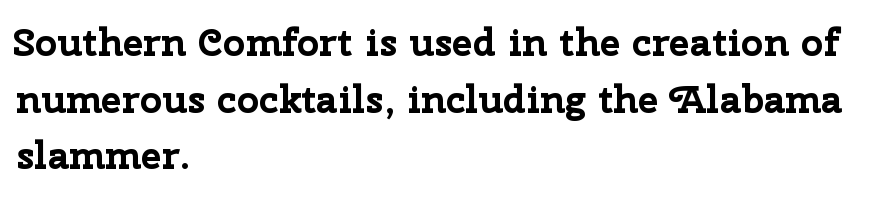
{"serif": "no", "italic": "no", "bold": "yes", "weight": "bold", "width": "normal", "stroke_contrast": "low", "x_height": "medium", "monospaced": "no", "underline": "no", "align": "left", "line_spacing": "normal", "line_spacing_ratio": 1.45, "letter_spacing": "normal", "letter_spacing_em": 0.0, "glyph_px": 39}
